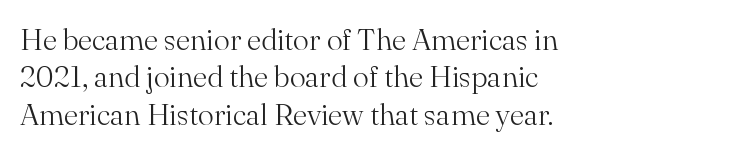
{"serif": "yes", "italic": "no", "bold": "no", "weight": "light", "width": "normal", "stroke_contrast": "medium", "x_height": "small", "monospaced": "no", "underline": "no", "align": "left", "line_spacing": "normal", "line_spacing_ratio": 1.25, "letter_spacing": "normal", "letter_spacing_em": 0.0, "glyph_px": 30}
